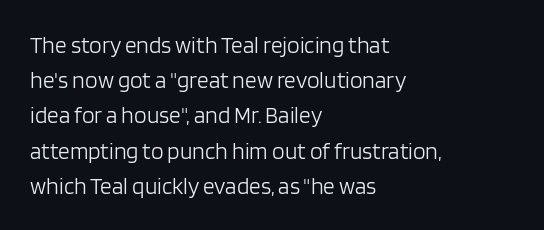
{"italic": "no", "bold": "no", "underline": "no", "align": "left", "line_spacing": "normal", "line_spacing_ratio": 1.53, "letter_spacing": "normal", "letter_spacing_em": 0.0, "glyph_px": 23}
